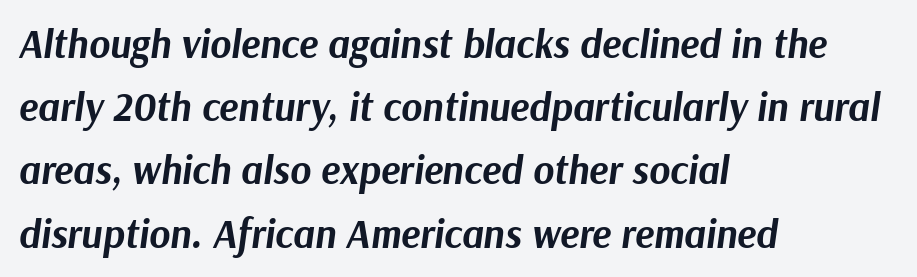
The image shows 40 px bold type, italic (leaning right); set left-aligned, normal line spacing (1.58x), normal letter spacing, not underlined; medium stroke contrast and a medium x-height.
